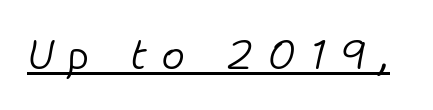
The image shows 41 px light type, italic (leaning right); set unusually wide letter spacing (+0.32 em), underlined; low stroke contrast and a medium x-height.
